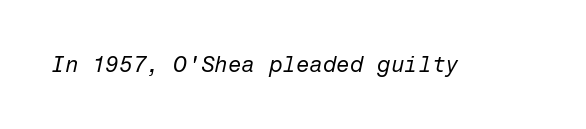
{"italic": "yes", "lean": "right", "slant_degrees": 12, "bold": "no", "underline": "no", "letter_spacing": "normal", "letter_spacing_em": 0.0, "glyph_px": 22}
